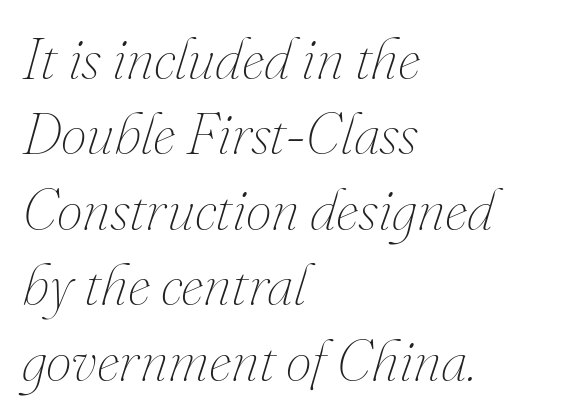
{"italic": "yes", "lean": "right", "slant_degrees": 16, "bold": "no", "weight": "thin", "width": "normal", "stroke_contrast": "medium", "x_height": "small", "monospaced": "no", "underline": "no", "align": "left", "line_spacing": "normal", "line_spacing_ratio": 1.3, "letter_spacing": "normal", "letter_spacing_em": 0.0, "glyph_px": 58}
